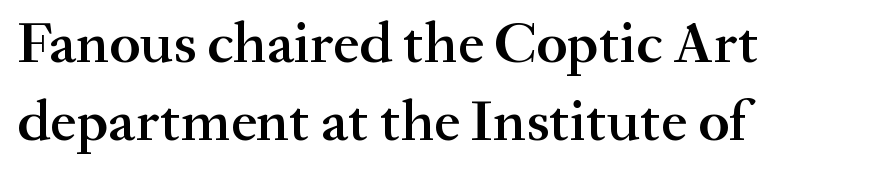
Moderately thickened strokes mark this as semibold type. Look at the bottom of the vertical strokes: they flare into serifs here. If you drew a line through each stem, it would be perfectly vertical. The text block is weighted toward the left margin, trailing off unevenly rightward.
